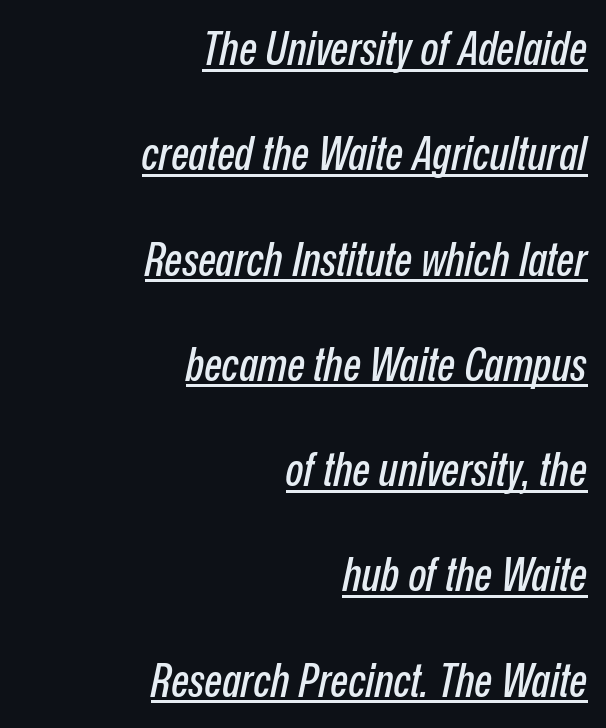
The image shows 47 px condensed type, italic (leaning right); set right-aligned, loose line spacing (2.24x), normal letter spacing, underlined; low stroke contrast and a medium x-height.
